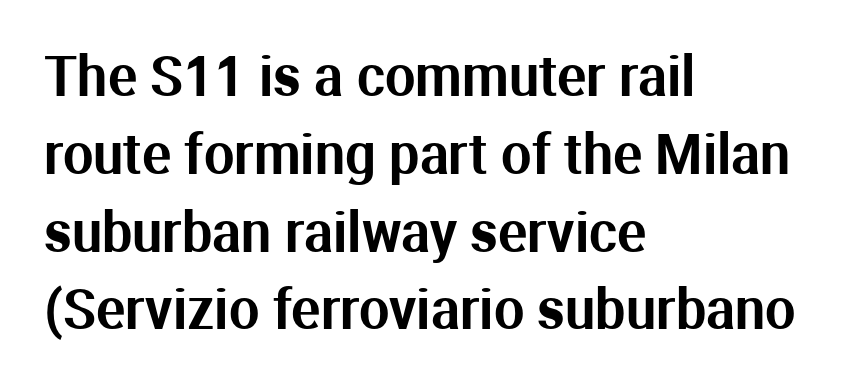
Q: Is the text italic (slanted)? A: No, it is upright.
Q: Is the typeface a serif or a sans-serif typeface? A: Sans-serif.
Q: Is the text underlined? A: No.
Q: How is the paragraph aligned? A: Left-aligned.
Q: Is the spacing between letters normal or unusually wide? A: Normal.
Q: Is the spacing between lines tight, normal or loose? A: Normal.
Q: Width (condensed, normal, or wide)? A: Normal.
Q: Stroke contrast? A: Medium.
Q: x-height? A: Medium.
Q: Monospaced? A: No.
